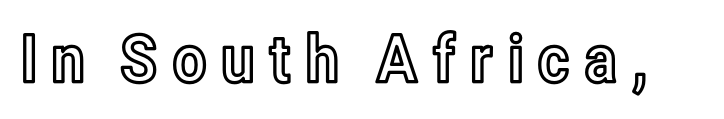
The space directly below the letters is spotless. Here the designer chose a conventional face with non-uniform glyph widths. Posture: upright roman.
